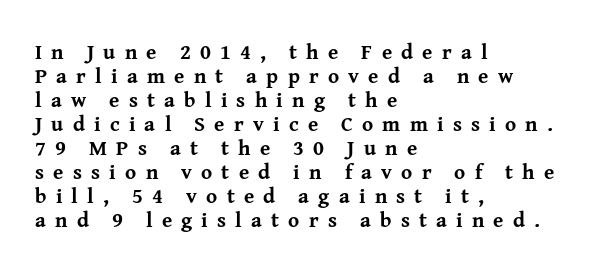
{"italic": "no", "bold": "yes", "underline": "no", "align": "left", "line_spacing": "tight", "line_spacing_ratio": 1.14, "letter_spacing": "wide", "letter_spacing_em": 0.44, "glyph_px": 21}
